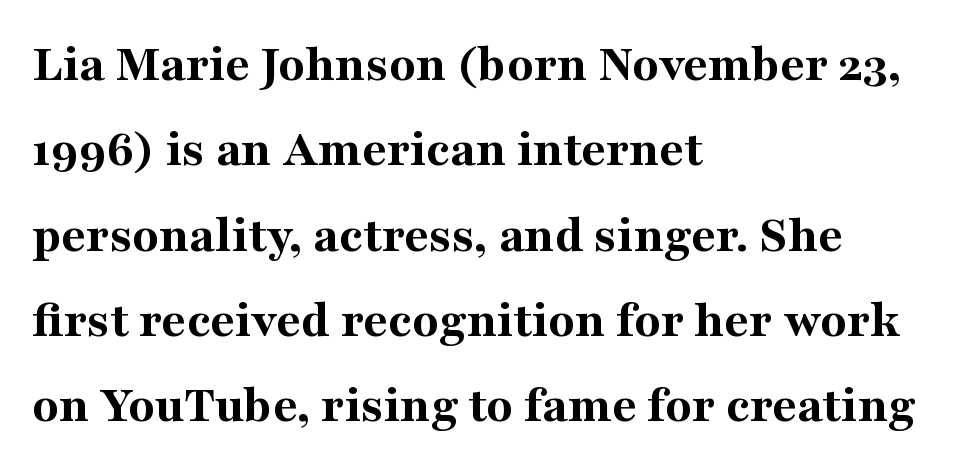
The image shows 54 px bold serif type, upright; set left-aligned, normal line spacing (1.58x), normal letter spacing, not underlined; medium stroke contrast and a medium x-height.
